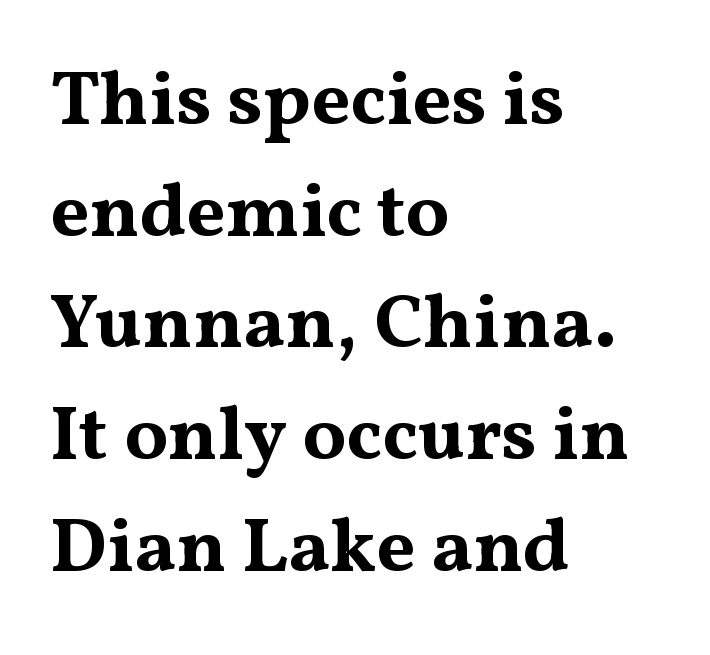
The lettering stays uniformly vertical, giving the passage a roman look. Think of a printed novel: that variable character pitch is what you see here. Glyph-to-glyph distance matches everyday printed text. Typographic density is high because the face is bold.
